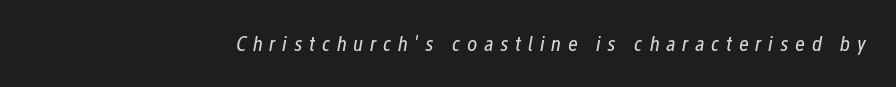
{"italic": "yes", "lean": "right", "slant_degrees": 12, "bold": "no", "underline": "no", "letter_spacing": "wide", "letter_spacing_em": 0.3, "glyph_px": 22}
